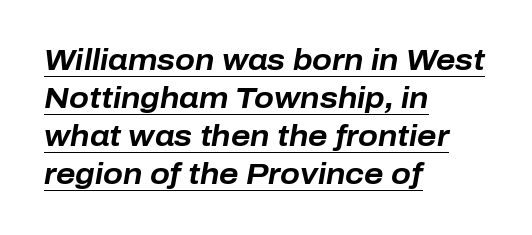
Q: Is the text bold? A: Yes.
Q: Is the text italic (slanted)? A: Yes, it leans right by about 10 degrees.
Q: Is the text underlined? A: Yes.
Q: How is the paragraph aligned? A: Left-aligned.
Q: Is the spacing between letters normal or unusually wide? A: Normal.
Q: Is the spacing between lines tight, normal or loose? A: Normal.
Q: Width (condensed, normal, or wide)? A: Normal.
Q: Stroke contrast? A: Low.
Q: x-height? A: Medium.
Q: Monospaced? A: No.
